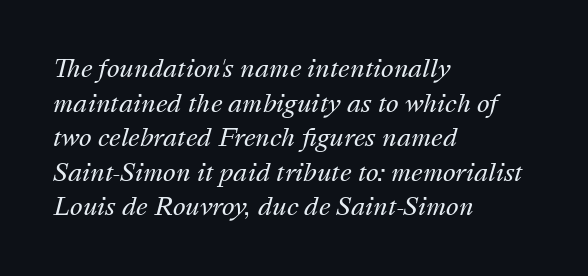
Q: Is the text bold? A: No.
Q: Is the text italic (slanted)? A: Yes, it leans right by about 16 degrees.
Q: Is the text underlined? A: No.
Q: How is the paragraph aligned? A: Left-aligned.
Q: Is the spacing between letters normal or unusually wide? A: Normal.
Q: Is the spacing between lines tight, normal or loose? A: Normal.
